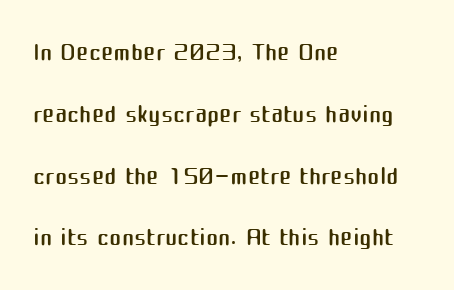
Q: Is the text bold? A: No.
Q: Is the text italic (slanted)? A: No, it is upright.
Q: Is the typeface a serif or a sans-serif typeface? A: Sans-serif.
Q: Is the text underlined? A: No.
Q: How is the paragraph aligned? A: Left-aligned.
Q: Is the spacing between letters normal or unusually wide? A: Normal.
Q: Is the spacing between lines tight, normal or loose? A: Normal.
Q: Width (condensed, normal, or wide)? A: Normal.
Q: Stroke contrast? A: Medium.
Q: x-height? A: Medium.
Q: Monospaced? A: No.
